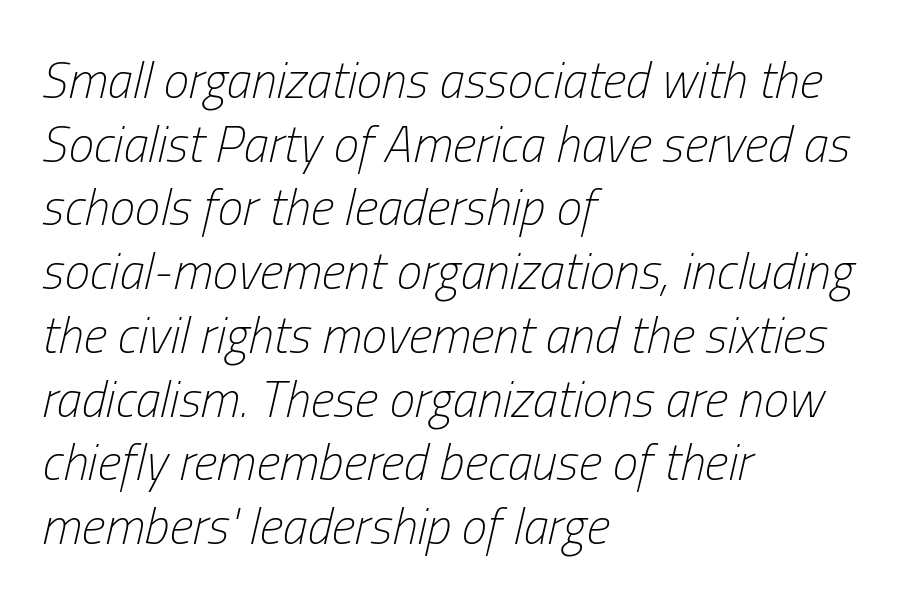
The glyphs look as if they've been sheared to an angle. Here the glyphs are tracked normally, forming tight word shapes. Any mark beneath the type? The region is blank. Summary of vertical rhythm: regular, with standard interline spacing. Is the type heavy? It reads as light-to-regular instead. These lines are rendered in a variable-pitch font.
